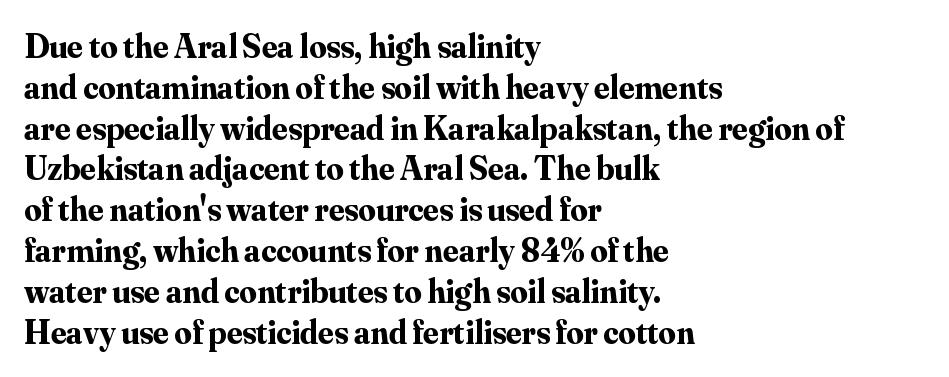
{"serif": "yes", "italic": "no", "bold": "yes", "weight": "bold", "width": "normal", "stroke_contrast": "medium", "x_height": "small", "monospaced": "no", "underline": "no", "align": "left", "line_spacing_ratio": 1.2, "letter_spacing": "normal", "letter_spacing_em": 0.0, "glyph_px": 34}
